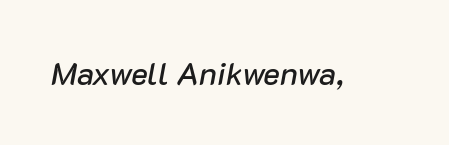
Q: Is the text italic (slanted)? A: Yes, it leans right by about 10 degrees.
Q: Is the text underlined? A: No.
Q: Is the spacing between letters normal or unusually wide? A: Normal.
Q: Width (condensed, normal, or wide)? A: Normal.
Q: Stroke contrast? A: Low.
Q: x-height? A: Medium.
Q: Monospaced? A: No.
